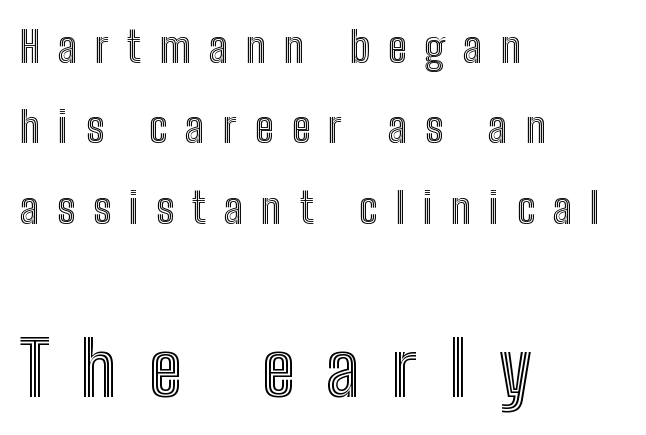
{"italic": "no", "width": "condensed", "x_height": "medium", "monospaced": "no", "underline": "no", "align": "left", "line_spacing_ratio": 1.87, "letter_spacing": "wide", "letter_spacing_em": 0.42, "larger_block": "second", "size_ratio": 1.77, "glyph_px": 76}
